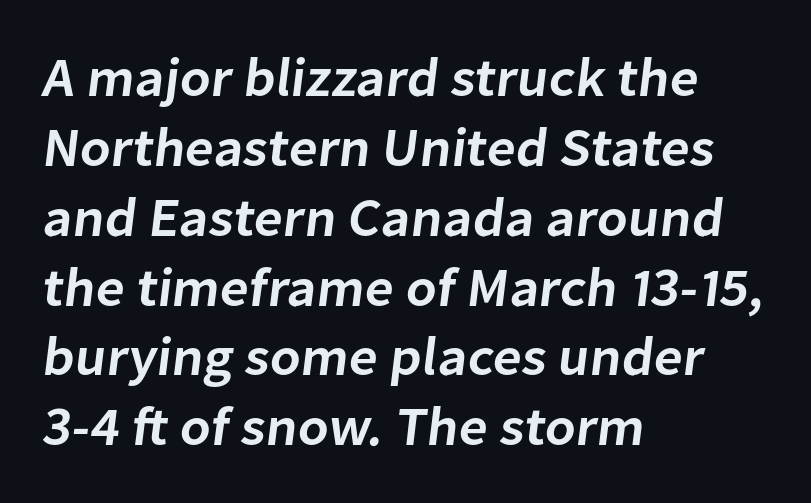
{"serif": "no", "bold": "semi", "weight": "semibold", "width": "normal", "stroke_contrast": "low", "x_height": "medium", "monospaced": "no", "underline": "no", "align": "left", "line_spacing": "normal", "line_spacing_ratio": 1.27, "letter_spacing": "normal", "letter_spacing_em": 0.0, "glyph_px": 55}
